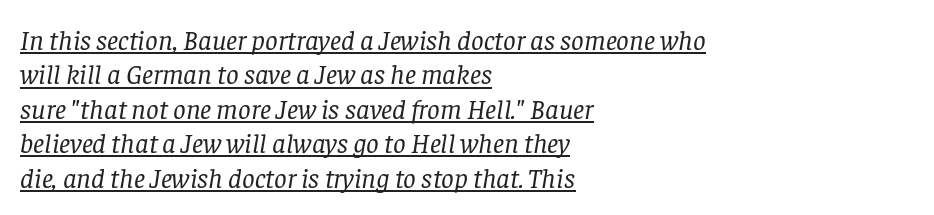
The image shows 28 px regular-weight serif type, italic (leaning right); set left-aligned, line spacing 1.23x, normal letter spacing, underlined; low stroke contrast and a large x-height.
